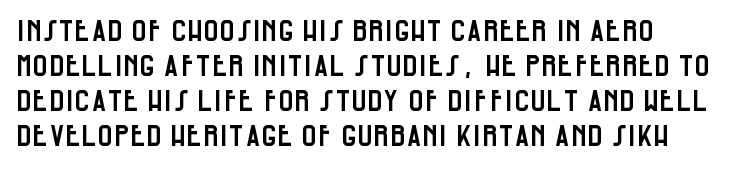
The passage shown is typed in a proportional face where columns would drift. Do the letters lean? They stand straight. Short and long lines alike share a common starting point at left. There is no visible air inserted between adjacent glyphs.
